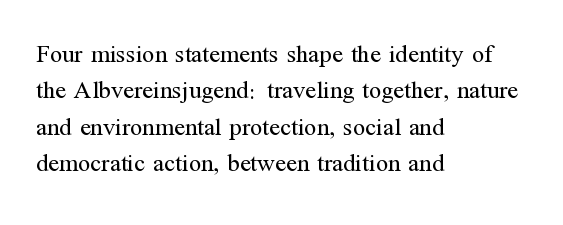
In terms of posture, this sample is upright. The passage shown has conventional tracking throughout. The zone under the glyphs is completely vacant. The lines are quadded left. These glyphs show unthickened strokes, regular width or finer. Rows of type keep a routine distance in the vertical direction.
